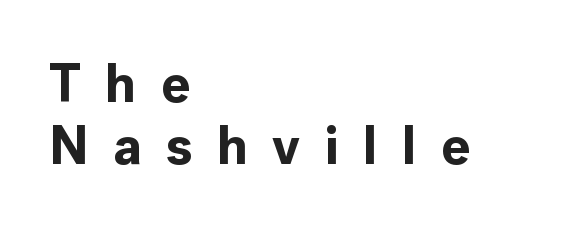
Does the type have serifs? No, each stem ends abruptly. Spacing between characters has been opened up far beyond the box default. The space between consecutive lines is stingy. Character widths vary here, with narrow letters taking less room than wide ones. Posture: vertical. The foot of each line stays bare and open.
